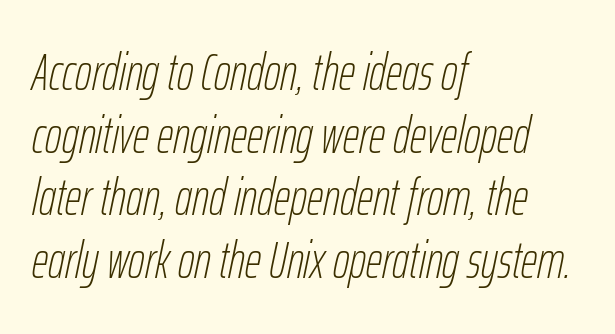
The image shows 51 px thin, condensed type, italic (leaning right); set left-aligned, line spacing 1.23x, normal letter spacing, not underlined; low stroke contrast and a medium x-height.
